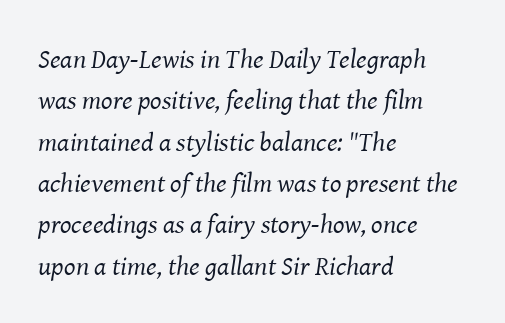
The image shows 27 px text type, italic (leaning right); set left-aligned, normal line spacing (1.53x), normal letter spacing, not underlined.
